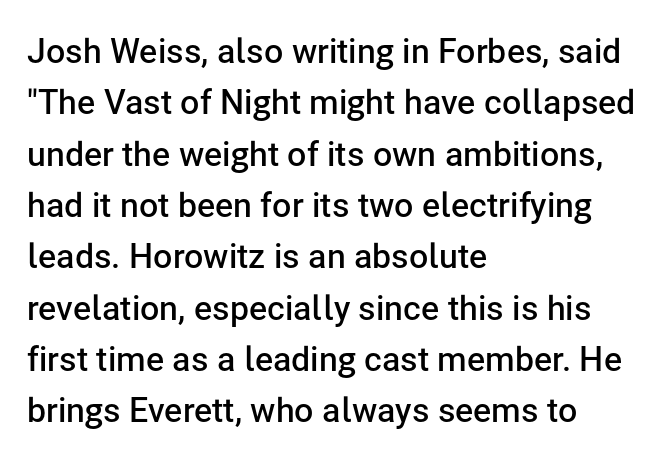
You could not count columns in this text — the font is proportionally spaced. The foot of each line stays bare and open. Inter-character spacing is left at the font's built-in metrics. Style check: upright. These words are printed semibold, heavier than regular yet not bold. A typesetter would call this leading conventional body-copy spacing.
